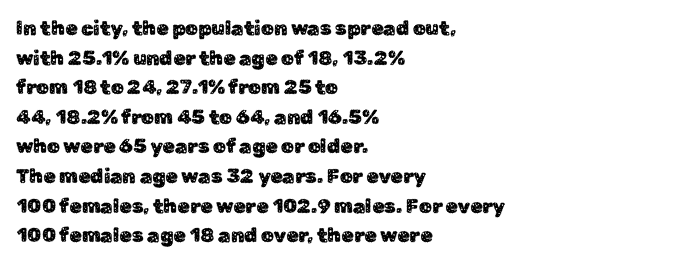
The image shows 20 px text type, upright; set left-aligned, normal line spacing (1.48x), normal letter spacing, not underlined.
